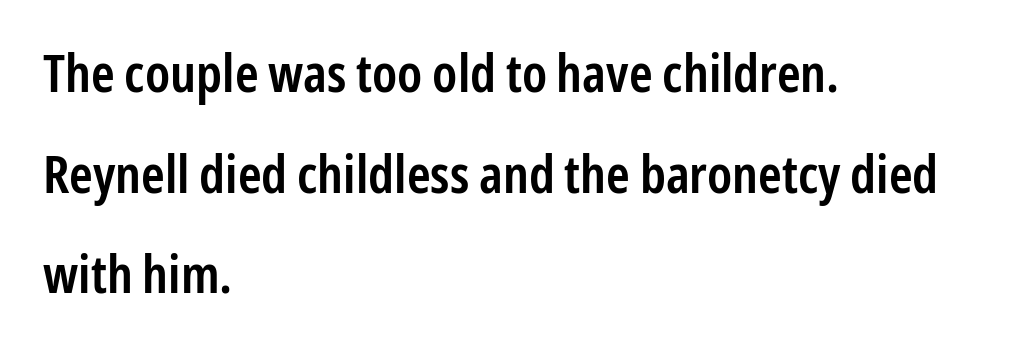
The image shows 53 px semibold, condensed sans-serif type, upright; set left-aligned, loose line spacing (1.9x), normal letter spacing, not underlined; low stroke contrast and a medium x-height.
